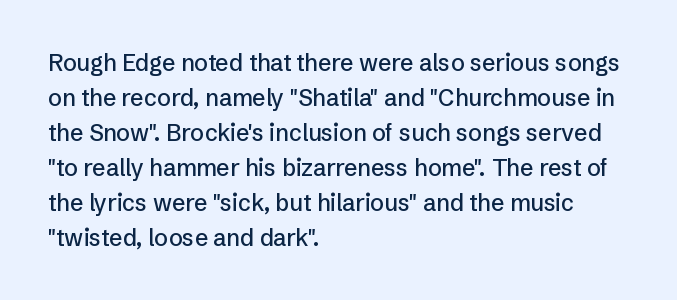
Left-aligned paragraph, ragged on the right. This sample uses an upright cut, with every glyph sitting square on the baseline. Only glyphs here, with clear space below each row. In terms of letterspacing, this is plain default setting. The line-height multiplier appears to be the usual default.
